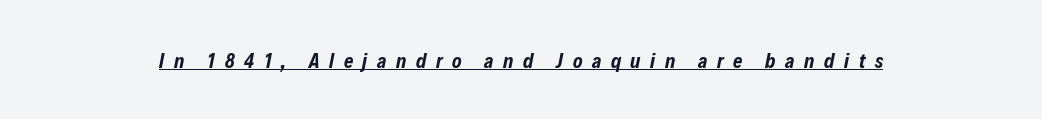
{"italic": "yes", "lean": "right", "slant_degrees": 12, "bold": "yes", "underline": "yes", "letter_spacing": "wide", "letter_spacing_em": 0.48, "glyph_px": 20}
